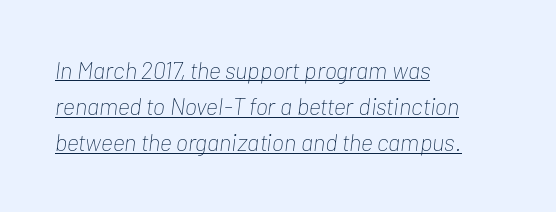
If you measured baseline to baseline, you'd find a middling distance. A quiet, ordinary-to-light weight characterises the typeface. A typesetter would call this zero additional tracking. In CSS terms this would be text-align: left.
